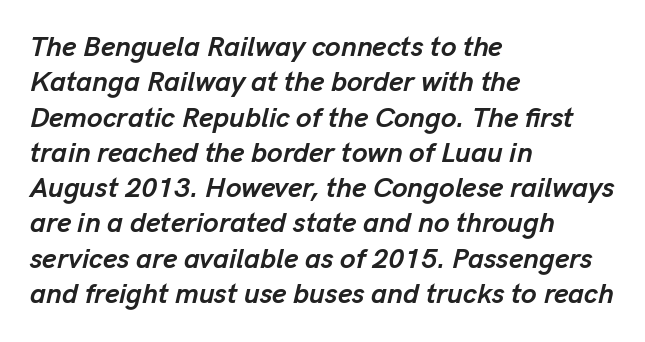
The image shows 28 px semibold type, italic (leaning right); set left-aligned, normal line spacing (1.26x), normal letter spacing, not underlined; low stroke contrast and a medium x-height.
